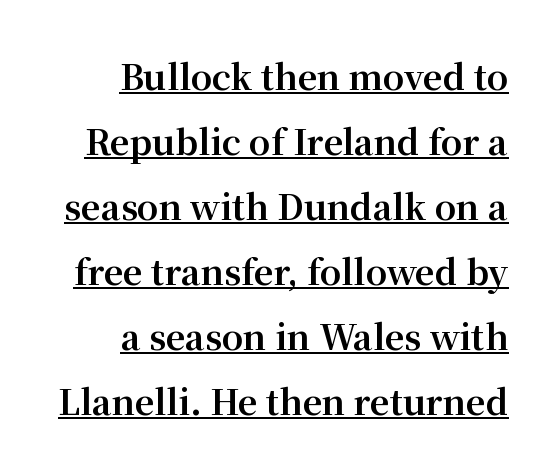
Q: Is the text bold? A: Yes.
Q: Is the text italic (slanted)? A: No, it is upright.
Q: Is the typeface a serif or a sans-serif typeface? A: Serif.
Q: Is the text underlined? A: Yes.
Q: How is the paragraph aligned? A: Right-aligned.
Q: Is the spacing between letters normal or unusually wide? A: Normal.
Q: Is the spacing between lines tight, normal or loose? A: Loose.
Q: Width (condensed, normal, or wide)? A: Normal.
Q: Stroke contrast? A: Medium.
Q: x-height? A: Medium.
Q: Monospaced? A: No.
